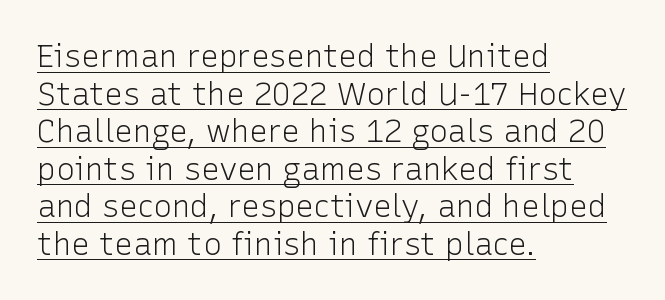
Left-aligned paragraph, ragged on the right. Nothing heavy about these letters — not bold at all. Proportional: the letters do not fall into vertical columns. Glyph-to-glyph distance matches everyday printed text. This is roman type, the default non-slanted kind. The characters display no serif detailing; their extremities are plain.
